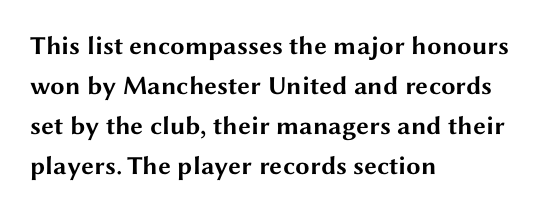
Q: Is the text bold? A: Yes.
Q: Is the text italic (slanted)? A: No, it is upright.
Q: Is the text underlined? A: No.
Q: How is the paragraph aligned? A: Left-aligned.
Q: Is the spacing between letters normal or unusually wide? A: Normal.
Q: Is the spacing between lines tight, normal or loose? A: Normal.
